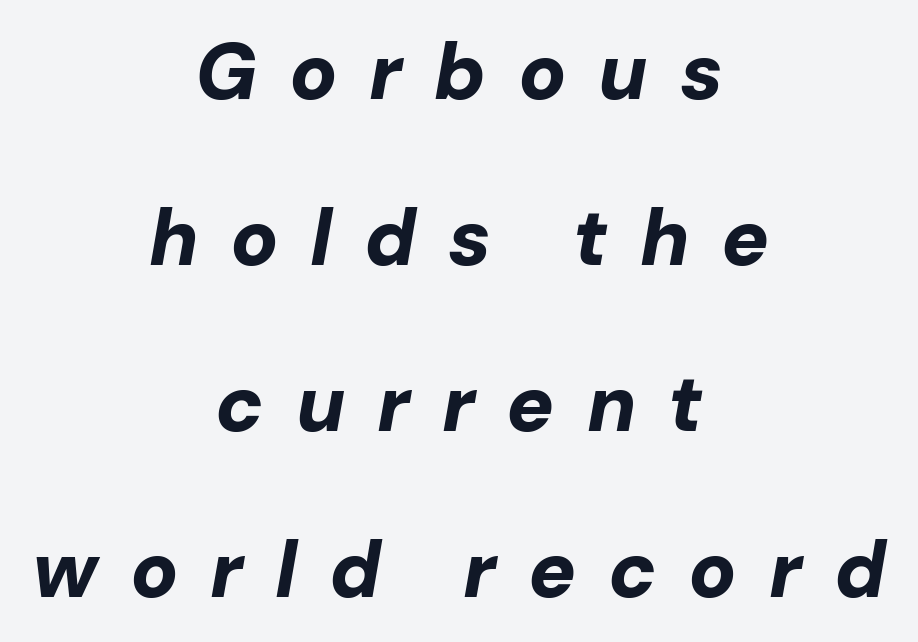
Regarding leading, the lines here are spaced well apart. Do the characters align in a grid? No, the font is proportional. Designer's note — italics engaged. Heft: maximum for text — a bold. Honestly, the letter spacing is so wide it's the main thing you notice.
